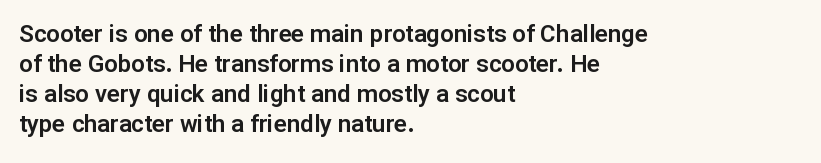
Q: Is the text italic (slanted)? A: No, it is upright.
Q: Is the text underlined? A: No.
Q: How is the paragraph aligned? A: Left-aligned.
Q: Is the spacing between letters normal or unusually wide? A: Normal.
Q: Is the spacing between lines tight, normal or loose? A: Normal.
